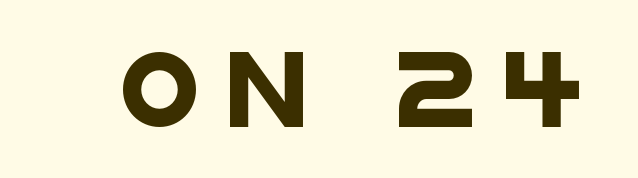
Check where the strokes stop: nothing finishes them off — pure sans. Decoration check: the copy has no underline. Varying glyph widths throughout — classic text-font behaviour. Glyph-to-glyph distance is far greater than everyday printed text.
